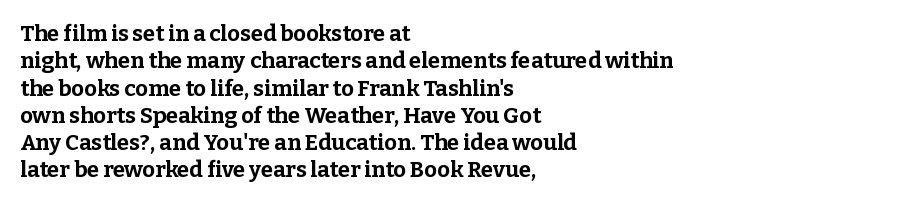
Q: Is the text bold? A: Yes.
Q: Is the text italic (slanted)? A: No, it is upright.
Q: Is the text underlined? A: No.
Q: How is the paragraph aligned? A: Left-aligned.
Q: Is the spacing between letters normal or unusually wide? A: Normal.
